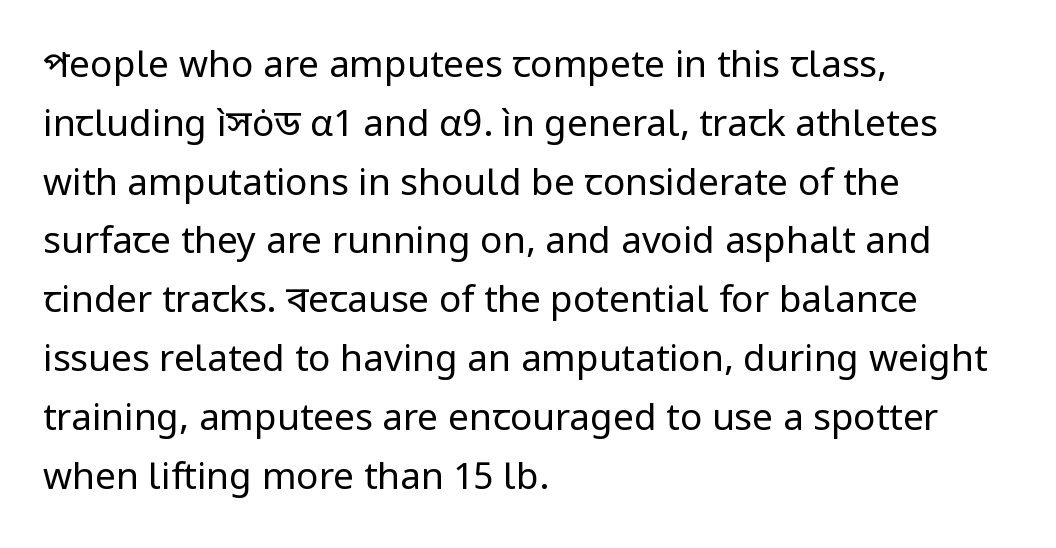
The image shows 37 px regular-weight sans-serif type, upright; set left-aligned, normal line spacing (1.59x), normal letter spacing, not underlined; low stroke contrast and a medium x-height.
